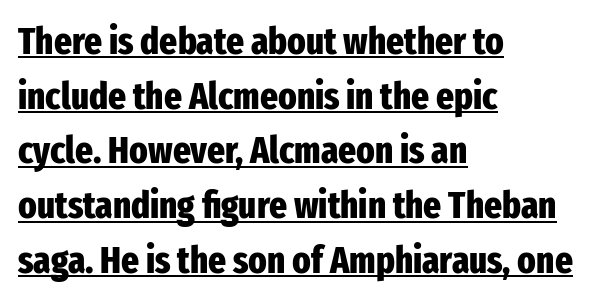
The image shows 38 px heavy, condensed sans-serif type, upright; set left-aligned, normal line spacing (1.44x), normal letter spacing, underlined; low stroke contrast and a medium x-height.
